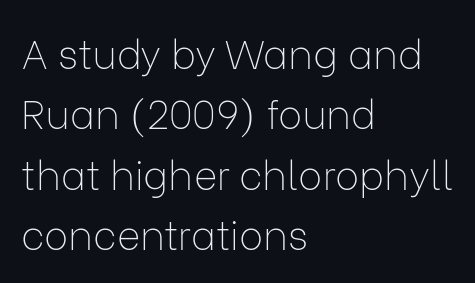
Q: Is the text bold? A: No.
Q: Is the text italic (slanted)? A: No, it is upright.
Q: Is the typeface a serif or a sans-serif typeface? A: Sans-serif.
Q: Is the text underlined? A: No.
Q: How is the paragraph aligned? A: Left-aligned.
Q: Is the spacing between letters normal or unusually wide? A: Normal.
Q: Is the spacing between lines tight, normal or loose? A: Normal.
Q: Width (condensed, normal, or wide)? A: Normal.
Q: Stroke contrast? A: Low.
Q: x-height? A: Medium.
Q: Monospaced? A: No.
